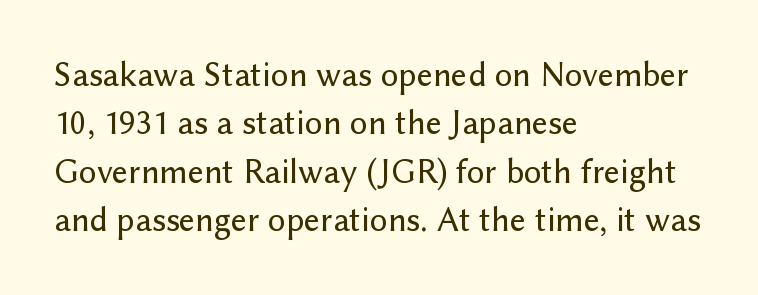
{"serif": "no", "italic": "no", "width": "normal", "stroke_contrast": "low", "x_height": "medium", "monospaced": "no", "underline": "no", "align": "left", "line_spacing": "normal", "line_spacing_ratio": 1.38, "letter_spacing": "normal", "letter_spacing_em": 0.0, "glyph_px": 35}
